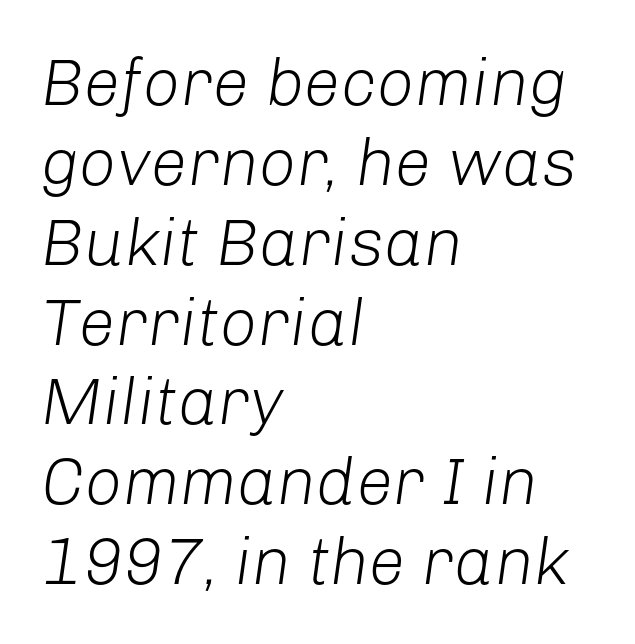
Honestly, the letter spacing is just normal — you wouldn't notice it. You could not count columns in this text — the font is proportionally spaced. On a weight scale, this lands at 450 or below. If you drew a line through each stem, it would be angled. The lines are quadded left.
